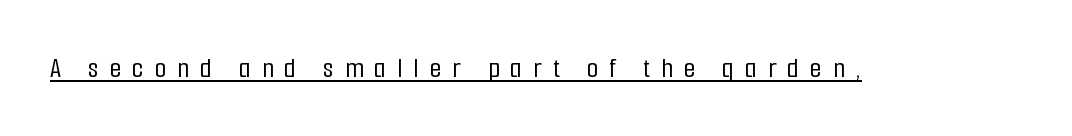
In terms of letterspacing, this is a distinctly airy, spread setting. This sample uses an upright cut, with every glyph sitting square on the baseline. Has an underline been added? It has. Looks like regular typesetting: each glyph gets only the width it needs.
